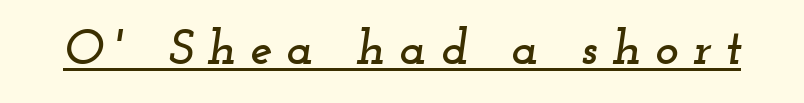
Q: Is the text italic (slanted)? A: Yes, it leans right by about 12 degrees.
Q: Is the typeface a serif or a sans-serif typeface? A: Serif.
Q: Is the text underlined? A: Yes.
Q: Is the spacing between letters normal or unusually wide? A: Unusually wide.
Q: Width (condensed, normal, or wide)? A: Wide.
Q: Stroke contrast? A: Low.
Q: x-height? A: Small.
Q: Monospaced? A: No.
